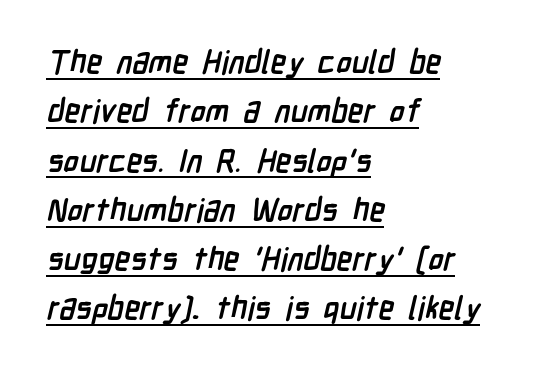
Q: Is the text bold? A: Yes.
Q: Is the typeface a serif or a sans-serif typeface? A: Sans-serif.
Q: Is the text underlined? A: Yes.
Q: How is the paragraph aligned? A: Left-aligned.
Q: Is the spacing between letters normal or unusually wide? A: Normal.
Q: Is the spacing between lines tight, normal or loose? A: Normal.
Q: Width (condensed, normal, or wide)? A: Condensed.
Q: Stroke contrast? A: Low.
Q: x-height? A: Medium.
Q: Monospaced? A: No.
